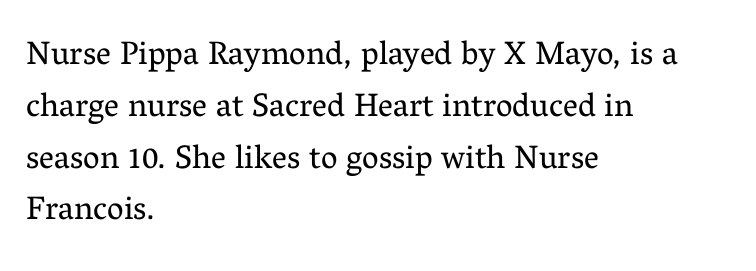
Is the letter spacing exaggerated? No — it looks like the ordinary default. A typesetter would mark this as roman, not italic. The paragraph has a hard left edge and a soft right edge. Unlike a clean sans, this face finishes its strokes with serifs. Character widths vary here, with narrow letters taking less room than wide ones. Quick note: underline off.
